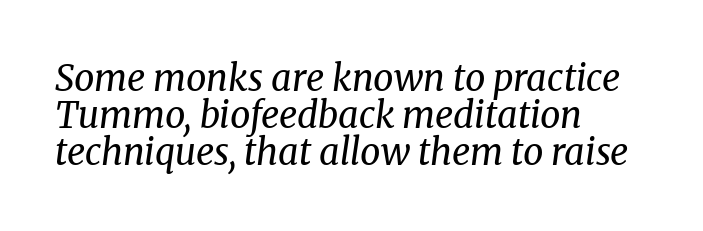
The image shows 36 px regular-weight serif type, italic (leaning right); set left-aligned, tight line spacing (1.03x), normal letter spacing, not underlined; medium stroke contrast and a medium x-height.
